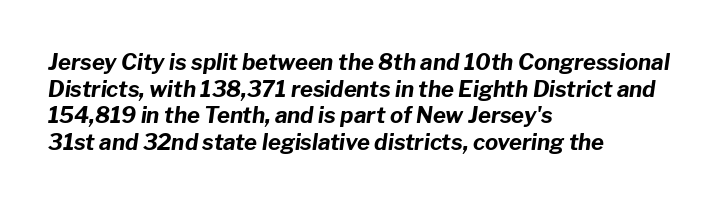
{"italic": "yes", "lean": "right", "slant_degrees": 8, "bold": "yes", "underline": "no", "align": "left", "line_spacing_ratio": 1.21, "letter_spacing": "normal", "letter_spacing_em": 0.0, "glyph_px": 22}
